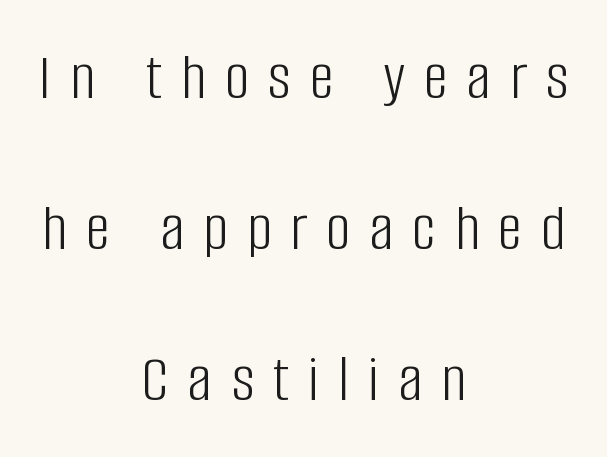
Each letter keeps its own natural width here, so spacing adapts to shape. Reading down the block, each line starts at a different indent, mirrored at its end. Quick note: not italic, upright. Only glyphs here, with clear space below each row. The letterforms sit at book weight or below. The face used here is rendered with a markedly widened letterfit.
